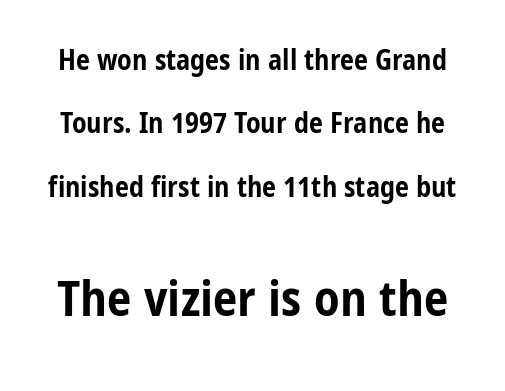
{"serif": "no", "italic": "no", "bold": "yes", "weight": "bold", "width": "condensed", "stroke_contrast": "low", "x_height": "medium", "monospaced": "no", "underline": "no", "line_spacing": "loose", "line_spacing_ratio": 2.26, "letter_spacing": "normal", "letter_spacing_em": 0.0, "larger_block": "second", "size_ratio": 1.75, "glyph_px": 49}
